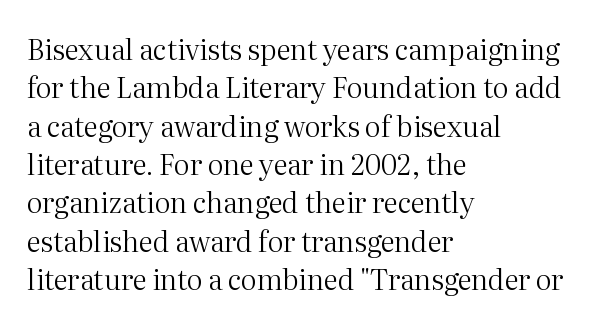
Q: Is the text bold? A: No.
Q: Is the text italic (slanted)? A: No, it is upright.
Q: Is the typeface a serif or a sans-serif typeface? A: Serif.
Q: Is the text underlined? A: No.
Q: How is the paragraph aligned? A: Left-aligned.
Q: Is the spacing between letters normal or unusually wide? A: Normal.
Q: Is the spacing between lines tight, normal or loose? A: Normal.
Q: Width (condensed, normal, or wide)? A: Normal.
Q: Stroke contrast? A: Medium.
Q: x-height? A: Medium.
Q: Monospaced? A: No.
